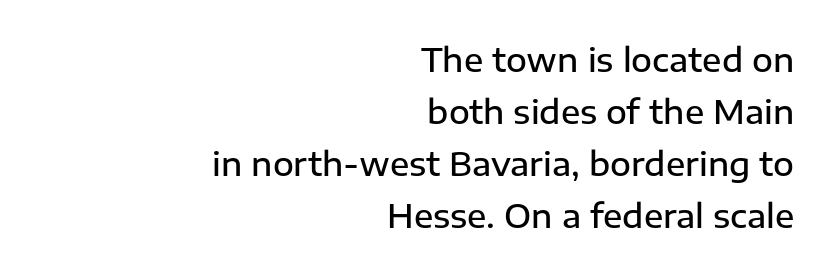
Q: Is the text bold? A: Semi-bold.
Q: Is the text italic (slanted)? A: No, it is upright.
Q: Is the typeface a serif or a sans-serif typeface? A: Sans-serif.
Q: Is the text underlined? A: No.
Q: How is the paragraph aligned? A: Right-aligned.
Q: Is the spacing between letters normal or unusually wide? A: Normal.
Q: Is the spacing between lines tight, normal or loose? A: Normal.
Q: Width (condensed, normal, or wide)? A: Normal.
Q: Stroke contrast? A: Low.
Q: x-height? A: Medium.
Q: Monospaced? A: No.
